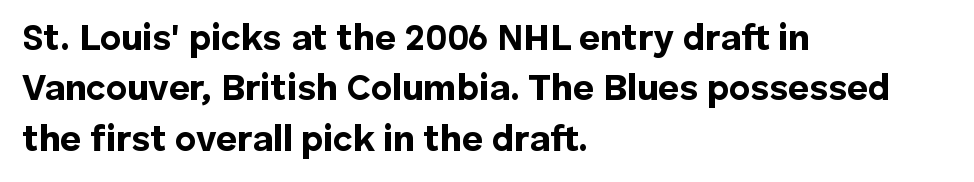
The image shows 36 px bold sans-serif type, upright; set left-aligned, normal line spacing (1.4x), normal letter spacing, not underlined; low stroke contrast and a medium x-height.
